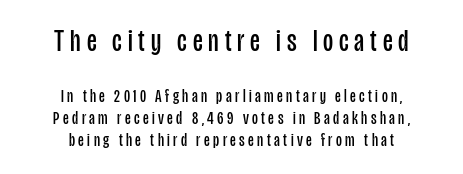
The image shows 31 px regular-weight, condensed sans-serif type, upright; set centered, line spacing 1.23x, not underlined; the first (top) block is 1.72x larger; low stroke contrast and a large x-height.
